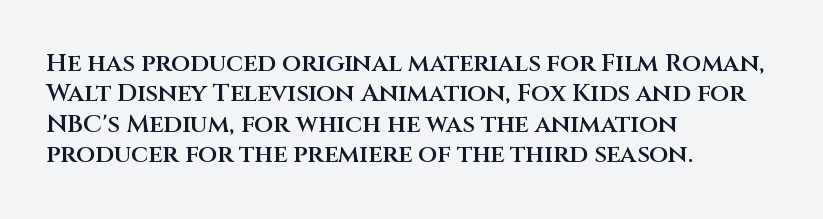
This is moderately heavy type, rendered in semibold. The lines are quadded left. The words here are not underlined. Look at the tracking — it's just the regular setting, nothing added. No italicization has been applied; the sample stays upright.
